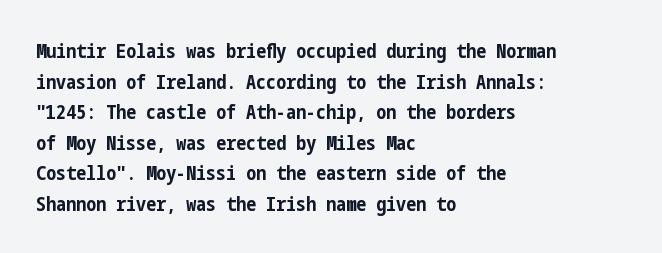
Q: Is the text bold? A: Yes.
Q: Is the text italic (slanted)? A: No, it is upright.
Q: Is the text underlined? A: No.
Q: How is the paragraph aligned? A: Left-aligned.
Q: Is the spacing between letters normal or unusually wide? A: Normal.
Q: Is the spacing between lines tight, normal or loose? A: Normal.
